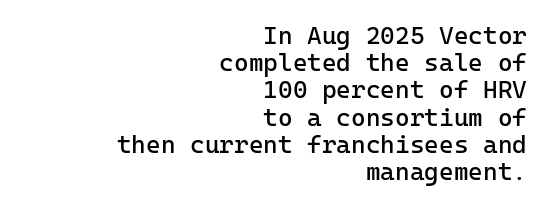
{"italic": "no", "bold": "no", "underline": "no", "align": "right", "line_spacing": "tight", "line_spacing_ratio": 1.09, "letter_spacing": "normal", "letter_spacing_em": 0.0, "glyph_px": 25}
